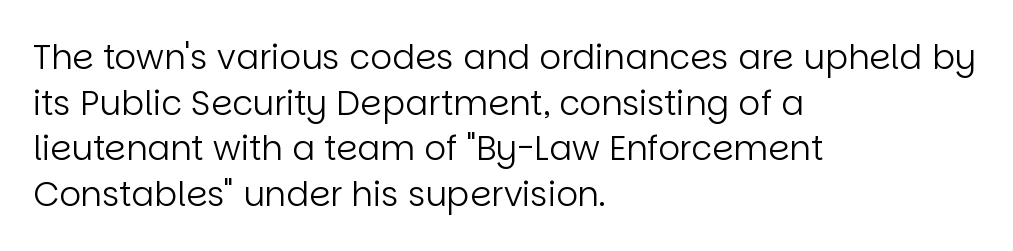
{"serif": "no", "italic": "no", "bold": "no", "weight": "regular", "width": "normal", "stroke_contrast": "low", "x_height": "large", "monospaced": "no", "underline": "no", "align": "left", "line_spacing": "normal", "line_spacing_ratio": 1.34, "letter_spacing": "normal", "letter_spacing_em": 0.0, "glyph_px": 34}
